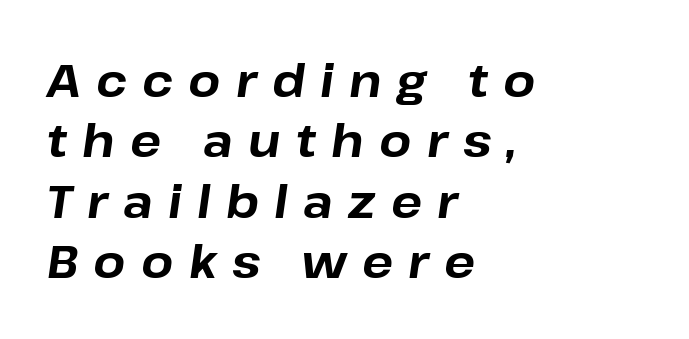
If you drew a ruler down the left edge, every line would touch it. Decoration check: the copy has no underline. How are the letters spaced? Widely, with obvious added tracking. Style check: oblique. Successive baselines arrive at the customary interval. The letters advance in unequal steps, a hallmark of proportional type.
